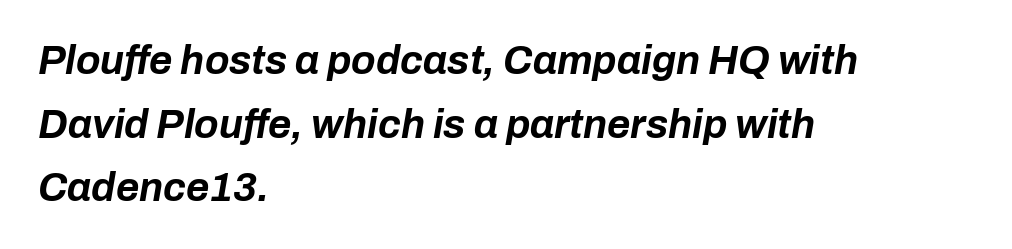
The image shows 40 px bold type, italic (leaning right); set left-aligned, normal line spacing (1.59x), normal letter spacing, not underlined; low stroke contrast and a medium x-height.
